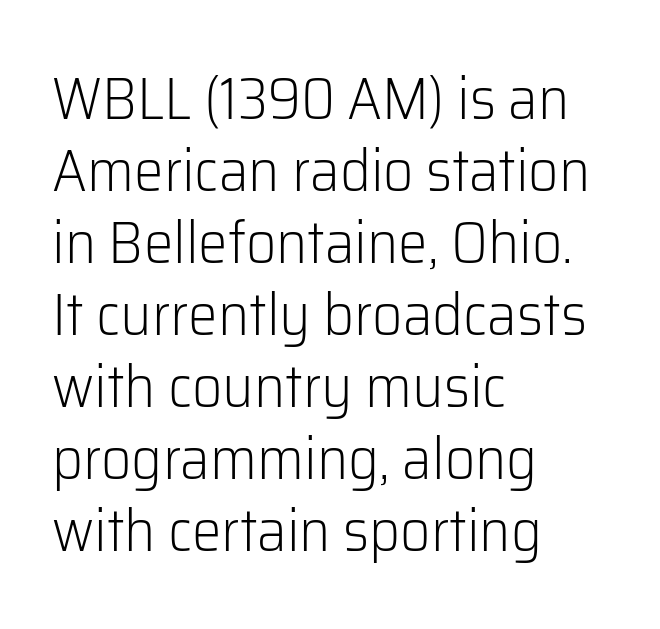
The image shows 59 px light sans-serif type, upright; set left-aligned, line spacing 1.22x, normal letter spacing, not underlined; low stroke contrast and a medium x-height.
